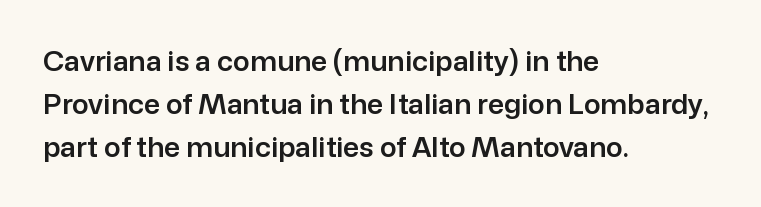
{"serif": "no", "italic": "no", "width": "normal", "stroke_contrast": "low", "x_height": "medium", "monospaced": "no", "underline": "no", "align": "left", "line_spacing": "normal", "line_spacing_ratio": 1.53, "letter_spacing": "normal", "letter_spacing_em": 0.0, "glyph_px": 28}
